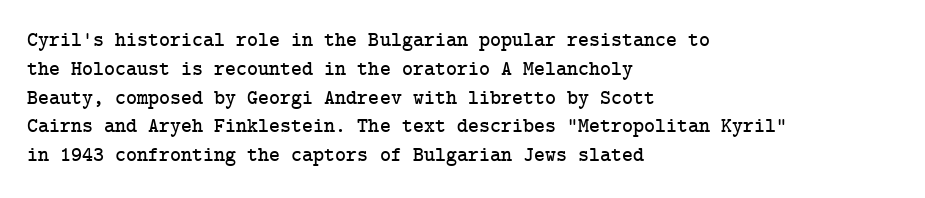
The image shows 21 px text type, upright; set left-aligned, normal line spacing (1.37x), normal letter spacing, not underlined.
